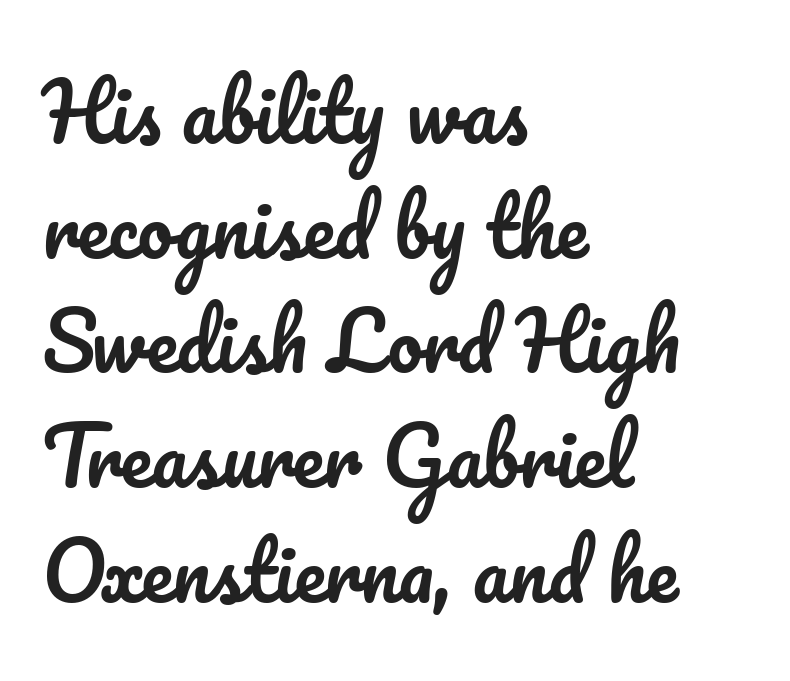
This sample has the flowing, uneven cadence of proportional lettering. The leading is moderate, giving the passage an even texture. Underline: absent. Standard letterfit; no display-style spreading of the glyphs.
